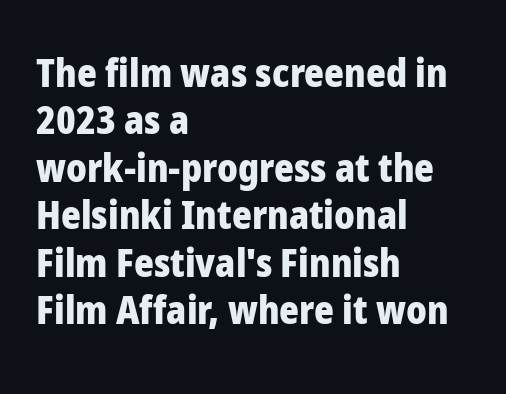
{"serif": "no", "italic": "no", "bold": "yes", "weight": "heavy", "width": "normal", "stroke_contrast": "low", "x_height": "medium", "monospaced": "no", "underline": "no", "align": "left", "line_spacing": "normal", "line_spacing_ratio": 1.25, "letter_spacing": "normal", "letter_spacing_em": 0.0, "glyph_px": 38}
